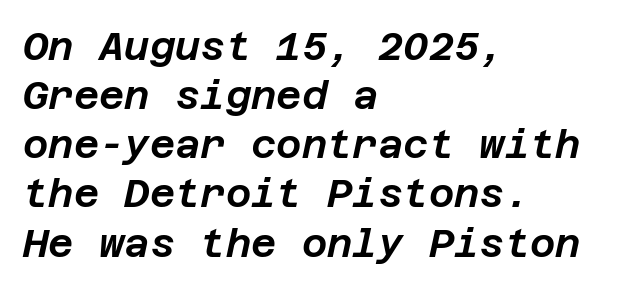
Q: Is the text italic (slanted)? A: Yes, it leans right by about 12 degrees.
Q: Is the text underlined? A: No.
Q: How is the paragraph aligned? A: Left-aligned.
Q: Is the spacing between letters normal or unusually wide? A: Normal.
Q: Is the spacing between lines tight, normal or loose? A: Normal.
Q: Width (condensed, normal, or wide)? A: Normal.
Q: Stroke contrast? A: Low.
Q: x-height? A: Large.
